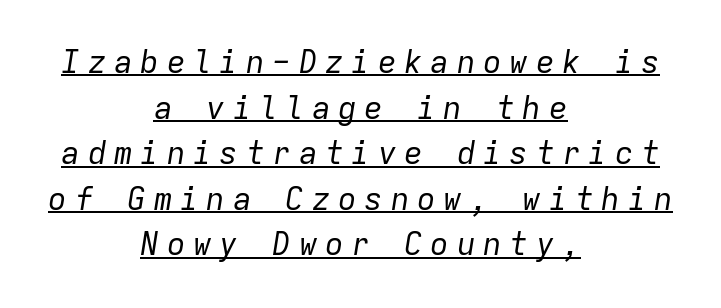
This sample uses an oblique cut, with every glyph tilted off the vertical. In designer terms, the underline attribute is active on this setting. The whitespace from short lines is split evenly between both sides. Letter spacing: wide.
